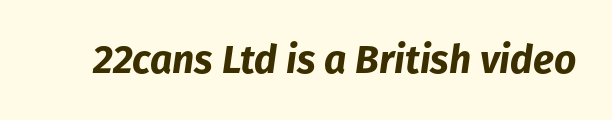
Q: Is the text bold? A: Yes.
Q: Is the text italic (slanted)? A: Yes, it leans right by about 8 degrees.
Q: Is the text underlined? A: No.
Q: Is the spacing between letters normal or unusually wide? A: Normal.
Q: Width (condensed, normal, or wide)? A: Normal.
Q: Stroke contrast? A: Low.
Q: x-height? A: Medium.
Q: Monospaced? A: No.
